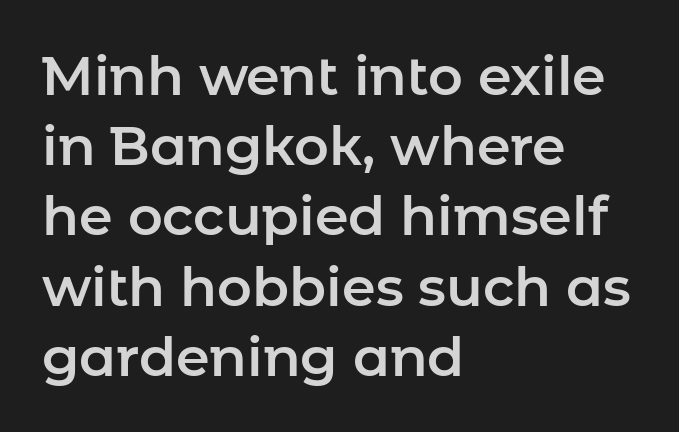
{"serif": "no", "italic": "no", "width": "normal", "stroke_contrast": "low", "x_height": "medium", "monospaced": "no", "underline": "no", "align": "left", "line_spacing": "normal", "line_spacing_ratio": 1.3, "letter_spacing": "normal", "letter_spacing_em": 0.0, "glyph_px": 54}
